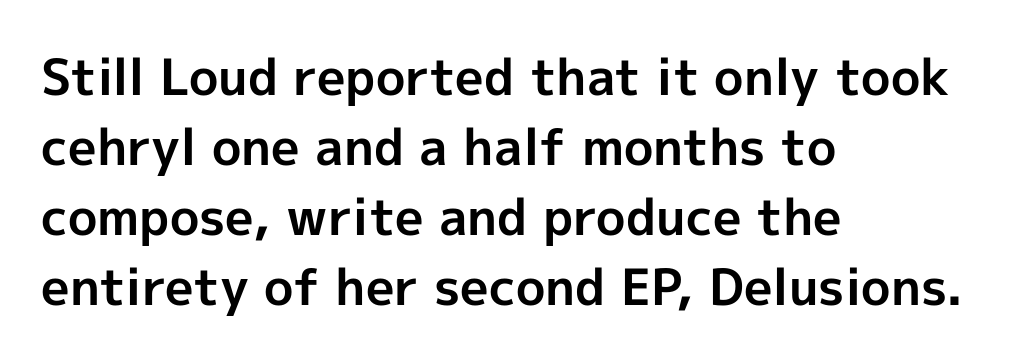
Q: Is the text bold? A: Yes.
Q: Is the text italic (slanted)? A: No, it is upright.
Q: Is the typeface a serif or a sans-serif typeface? A: Sans-serif.
Q: Is the text underlined? A: No.
Q: How is the paragraph aligned? A: Left-aligned.
Q: Is the spacing between letters normal or unusually wide? A: Normal.
Q: Is the spacing between lines tight, normal or loose? A: Normal.
Q: Width (condensed, normal, or wide)? A: Normal.
Q: x-height? A: Medium.
Q: Monospaced? A: No.
